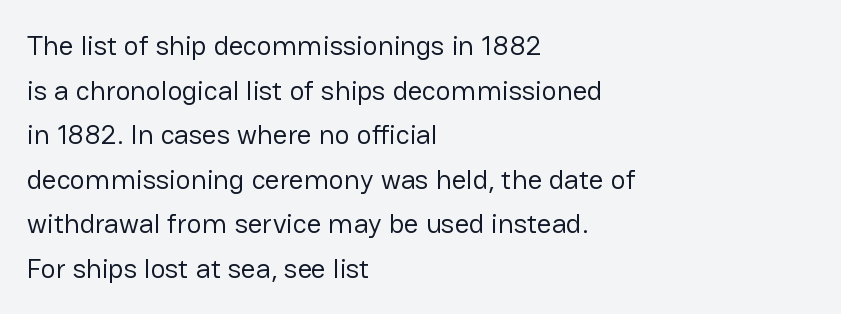
Q: Is the text bold? A: No.
Q: Is the text italic (slanted)? A: No, it is upright.
Q: Is the typeface a serif or a sans-serif typeface? A: Sans-serif.
Q: Is the text underlined? A: No.
Q: How is the paragraph aligned? A: Left-aligned.
Q: Is the spacing between letters normal or unusually wide? A: Normal.
Q: Is the spacing between lines tight, normal or loose? A: Normal.
Q: Width (condensed, normal, or wide)? A: Normal.
Q: Stroke contrast? A: Low.
Q: x-height? A: Medium.
Q: Monospaced? A: No.
